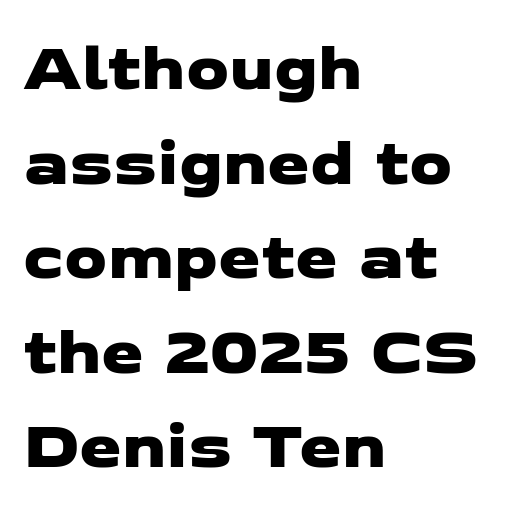
The image shows 68 px wide sans-serif type; set left-aligned, normal line spacing (1.39x), normal letter spacing, not underlined; low stroke contrast and a medium x-height.
